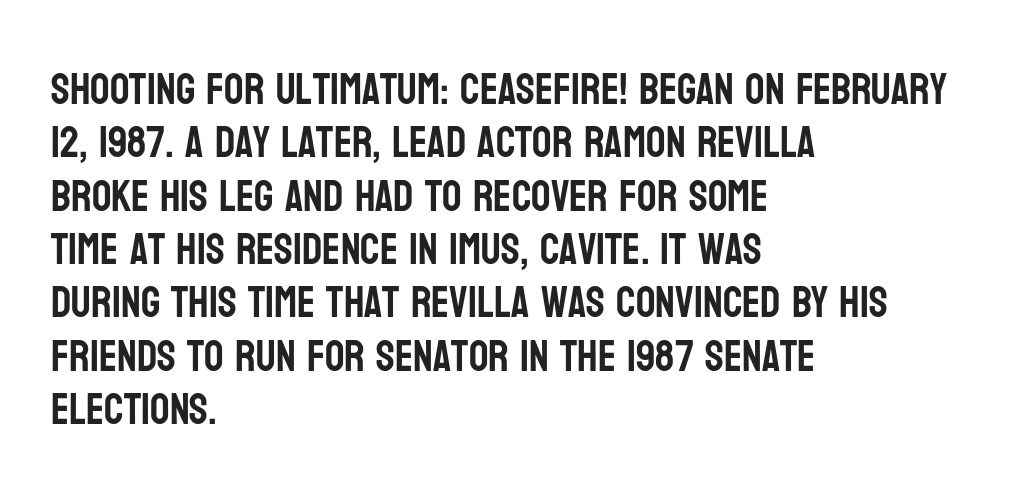
{"serif": "no", "italic": "no", "width": "condensed", "stroke_contrast": "low", "x_height": "large", "monospaced": "no", "underline": "no", "align": "left", "line_spacing_ratio": 1.24, "letter_spacing": "normal", "letter_spacing_em": 0.0, "glyph_px": 43}
